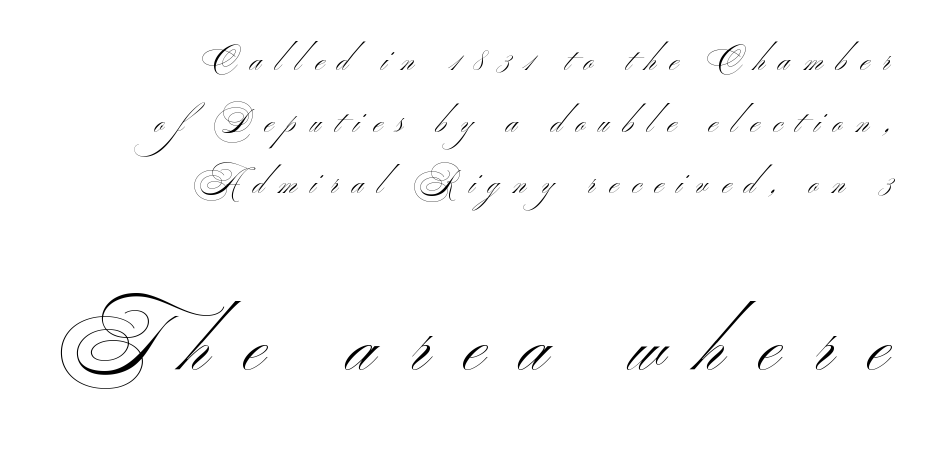
{"serif": "no", "bold": "no", "weight": "light", "width": "wide", "stroke_contrast": "medium", "x_height": "small", "monospaced": "no", "underline": "no", "align": "right", "line_spacing": "loose", "line_spacing_ratio": 1.99, "letter_spacing": "wide", "letter_spacing_em": 0.45, "larger_block": "second", "size_ratio": 2.48, "glyph_px": 77}
